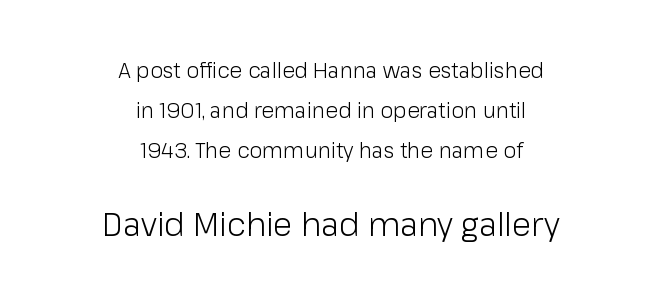
The image shows 32 px light sans-serif type, upright; set centered, loose line spacing (1.91x), normal letter spacing, not underlined; the second (bottom) block is 1.52x larger; low stroke contrast and a medium x-height.
